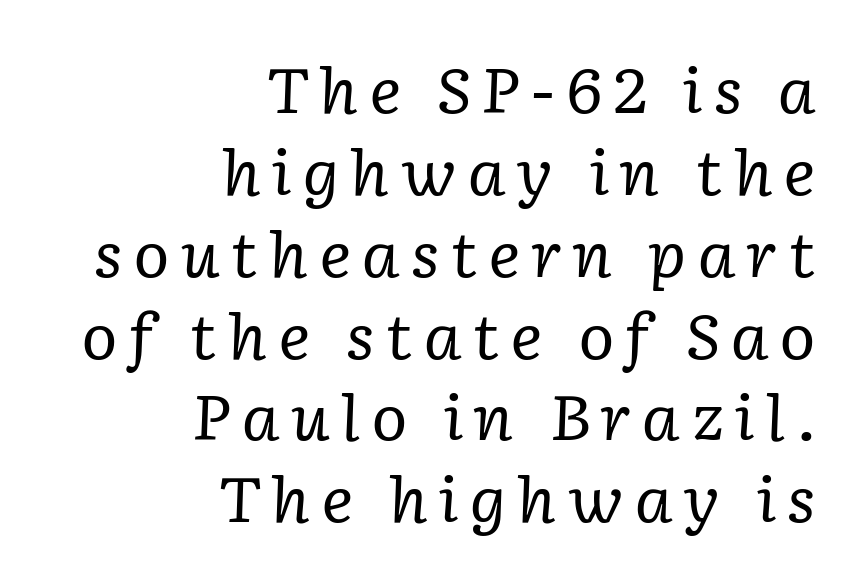
Q: Is the text bold? A: No.
Q: Is the text italic (slanted)? A: Yes, it leans right by about 2 degrees.
Q: Is the typeface a serif or a sans-serif typeface? A: Serif.
Q: Is the text underlined? A: No.
Q: How is the paragraph aligned? A: Right-aligned.
Q: Is the spacing between lines tight, normal or loose? A: Normal.
Q: Width (condensed, normal, or wide)? A: Normal.
Q: Stroke contrast? A: Low.
Q: x-height? A: Medium.
Q: Monospaced? A: No.
